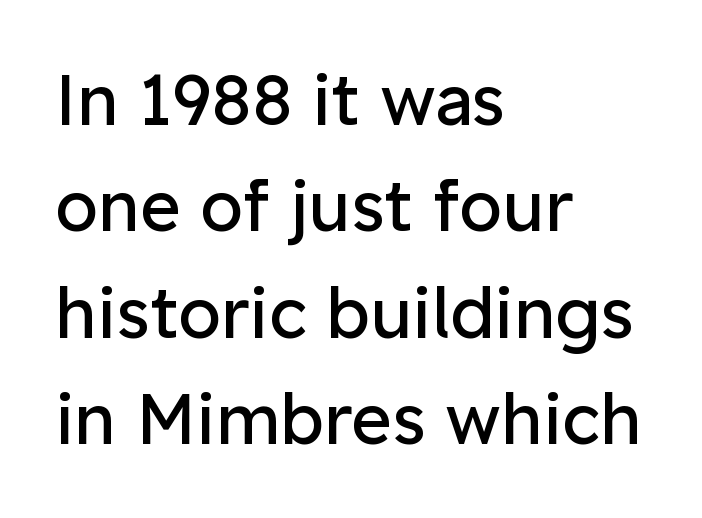
The image shows 70 px regular-weight sans-serif type, upright; set left-aligned, normal line spacing (1.52x), normal letter spacing, not underlined; low stroke contrast and a medium x-height.
